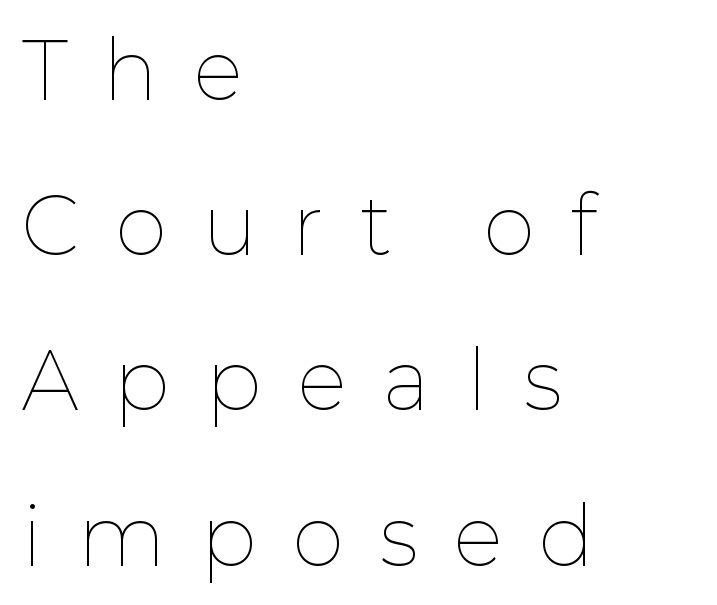
The image shows 78 px thin type, upright; set left-aligned, loose line spacing (1.99x), unusually wide letter spacing (+0.49 em), not underlined; low stroke contrast and a medium x-height.
